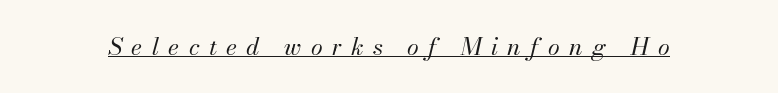
The image shows 24 px text type, italic (leaning right); set unusually wide letter spacing (+0.39 em), underlined.
